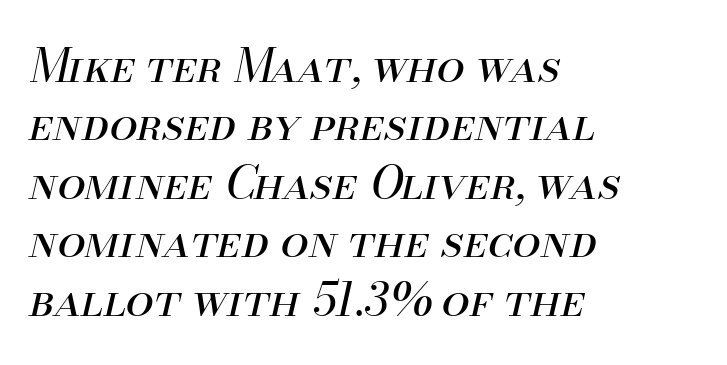
Horizontal bands of white between lines are of average thickness. The lines are quadded left. Compared with a typical body face, this is equally light or lighter still. Note the varied advance widths — an 'i' is clearly narrower than an 'm'.
